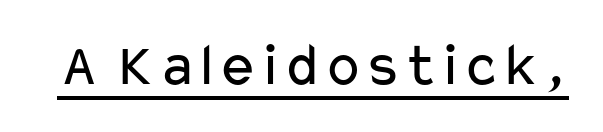
Q: Is the text bold? A: No.
Q: Is the text italic (slanted)? A: No, it is upright.
Q: Is the typeface a serif or a sans-serif typeface? A: Sans-serif.
Q: Is the text underlined? A: Yes.
Q: Is the spacing between letters normal or unusually wide? A: Normal.
Q: Width (condensed, normal, or wide)? A: Wide.
Q: Stroke contrast? A: Low.
Q: x-height? A: Medium.
Q: Monospaced? A: No.
